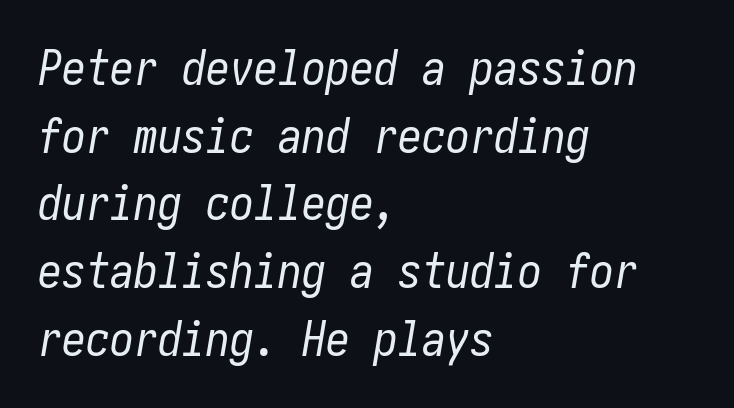
{"italic": "yes", "lean": "right", "slant_degrees": 10, "bold": "no", "weight": "regular", "width": "condensed", "stroke_contrast": "low", "x_height": "medium", "underline": "no", "align": "left", "line_spacing": "normal", "line_spacing_ratio": 1.41, "letter_spacing": "normal", "letter_spacing_em": 0.0, "glyph_px": 48}
